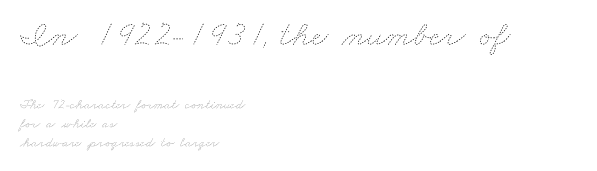
Q: Is the text bold? A: No.
Q: Is the text underlined? A: No.
Q: How is the paragraph aligned? A: Left-aligned.
Q: Is the spacing between letters normal or unusually wide? A: Normal.
Q: Is the spacing between lines tight, normal or loose? A: Normal.
Q: Which block of text is set in a larger size, the first (top) or the second (bottom)? A: The first (top) one.
Q: Width (condensed, normal, or wide)? A: Wide.
Q: Stroke contrast? A: Low.
Q: x-height? A: Small.
Q: Monospaced? A: No.
